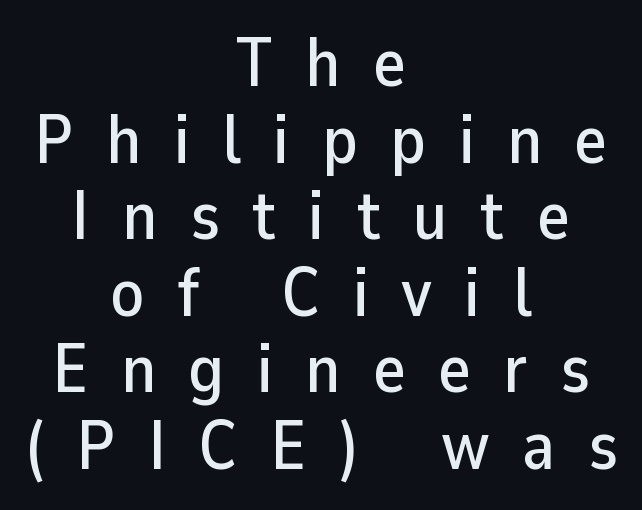
The passage shown is not underscored anywhere. Horizontally, the lines are justified to the midpoint only. The designer went with a sans here, leaving each stem footless. Quick note: interline space is minimal. Inter-character spacing is expanded well beyond the font's built-in metrics.
